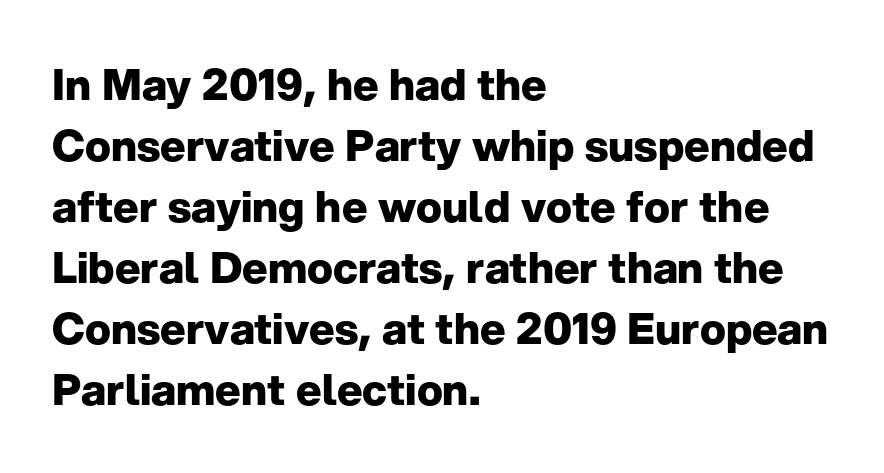
{"serif": "no", "italic": "no", "bold": "yes", "weight": "heavy", "width": "normal", "stroke_contrast": "low", "x_height": "medium", "monospaced": "no", "underline": "no", "align": "left", "line_spacing": "normal", "line_spacing_ratio": 1.42, "letter_spacing": "normal", "letter_spacing_em": 0.0, "glyph_px": 43}
